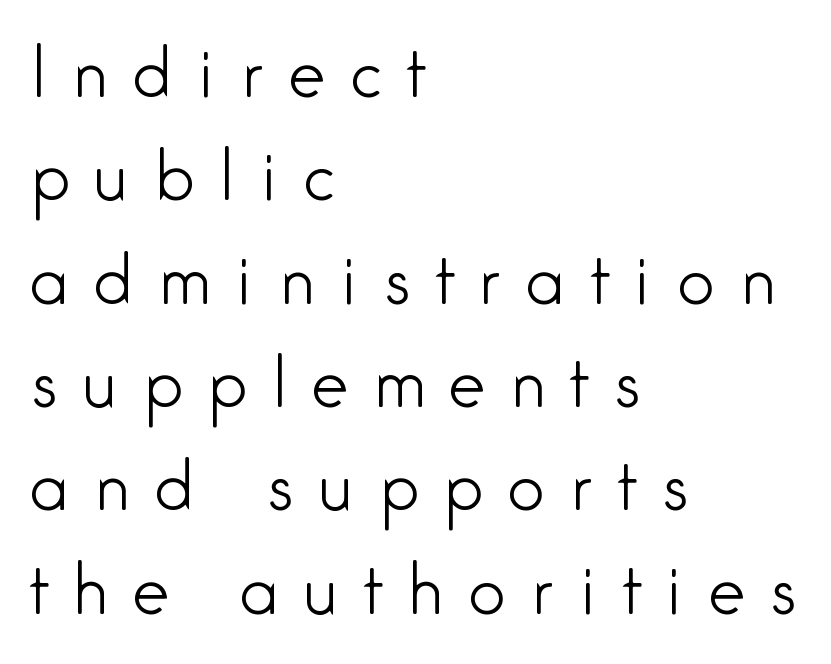
The image shows 65 px light, condensed sans-serif type, upright; set left-aligned, normal line spacing (1.59x), unusually wide letter spacing (+0.41 em), not underlined; low stroke contrast and a medium x-height.
